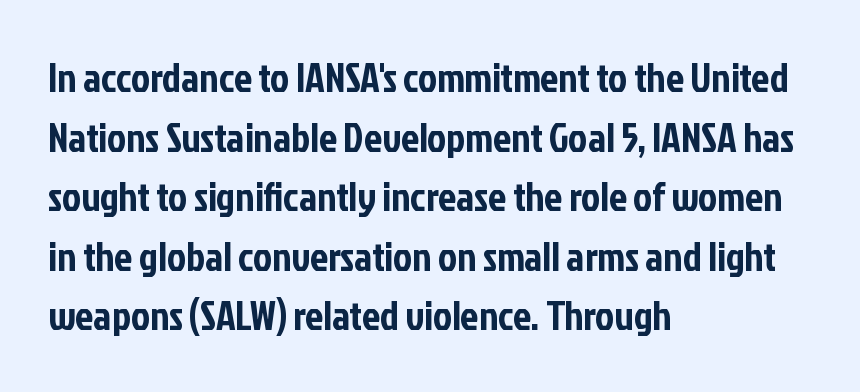
Style check: upright. The letters advance in unequal steps, a hallmark of proportional type. A typesetter would call this zero additional tracking. What's the leading like? Ordinary, nothing unusual. In terms of letterform style, serifs are entirely absent. Does the copy run flush right? No — it runs flush left.
